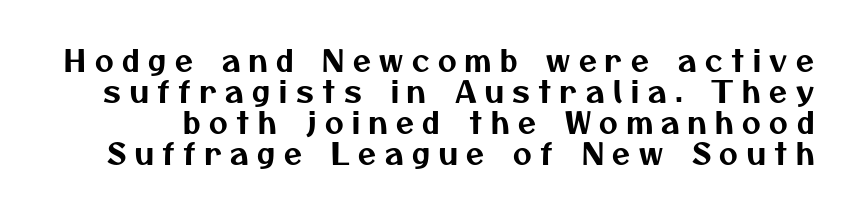
These lines are rendered in a variable-pitch font. The passage shown has open, widely tracked lettering throughout. Summary of vertical rhythm: compact, with narrow interline spacing. Serifs: no, the terminals of the letterforms are clean.
